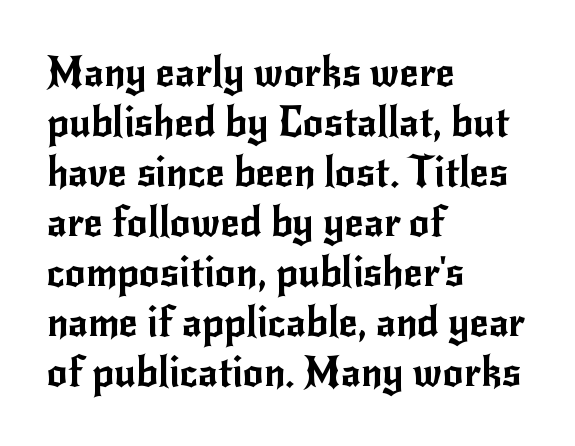
The image shows 41 px sans-serif type, upright; set left-aligned, line spacing 1.22x, normal letter spacing, not underlined; low stroke contrast and a small x-height.
